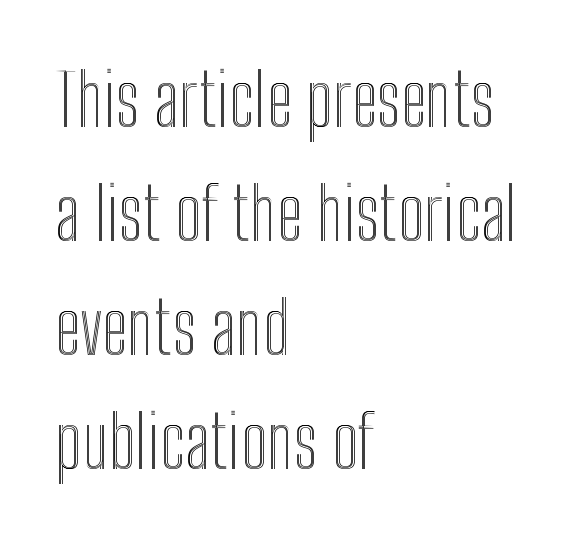
The image shows 73 px condensed type, upright; set left-aligned, normal line spacing (1.56x), normal letter spacing, not underlined; a medium x-height.
